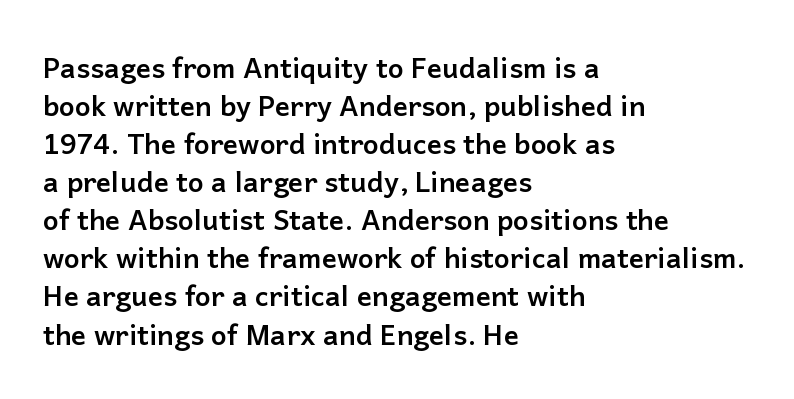
Q: Is the text bold? A: Yes.
Q: Is the text italic (slanted)? A: No, it is upright.
Q: Is the typeface a serif or a sans-serif typeface? A: Sans-serif.
Q: Is the text underlined? A: No.
Q: How is the paragraph aligned? A: Left-aligned.
Q: Is the spacing between letters normal or unusually wide? A: Normal.
Q: Is the spacing between lines tight, normal or loose? A: Normal.
Q: Width (condensed, normal, or wide)? A: Normal.
Q: Stroke contrast? A: Low.
Q: x-height? A: Medium.
Q: Monospaced? A: No.
